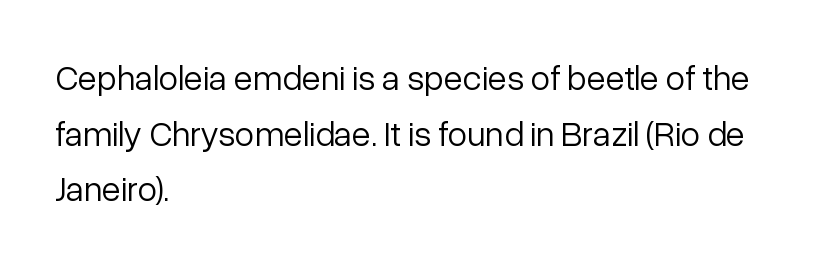
{"serif": "no", "italic": "no", "bold": "no", "weight": "light", "width": "normal", "stroke_contrast": "low", "x_height": "medium", "monospaced": "no", "underline": "no", "align": "left", "line_spacing": "normal", "line_spacing_ratio": 1.59, "letter_spacing": "normal", "letter_spacing_em": 0.0, "glyph_px": 35}
